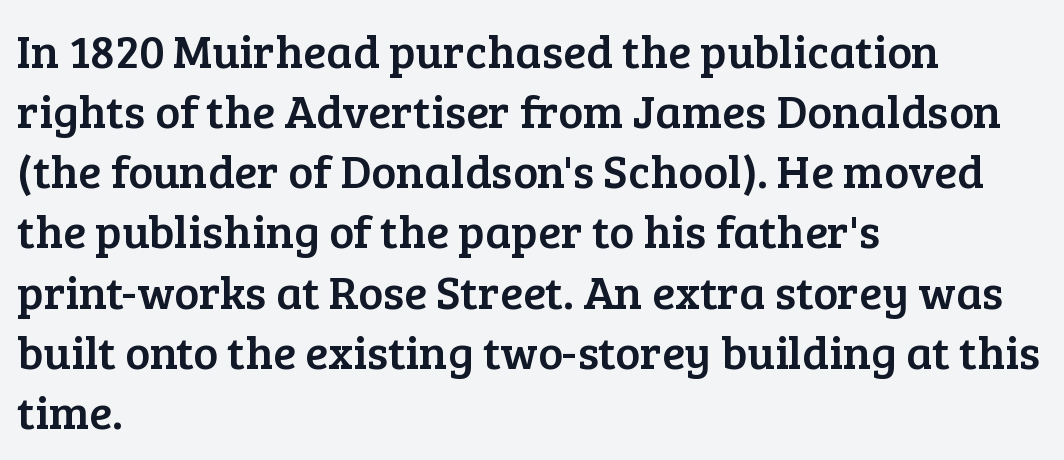
{"serif": "yes", "italic": "no", "width": "normal", "stroke_contrast": "low", "x_height": "medium", "monospaced": "no", "underline": "no", "align": "left", "line_spacing": "normal", "line_spacing_ratio": 1.28, "letter_spacing": "normal", "letter_spacing_em": 0.0, "glyph_px": 47}
